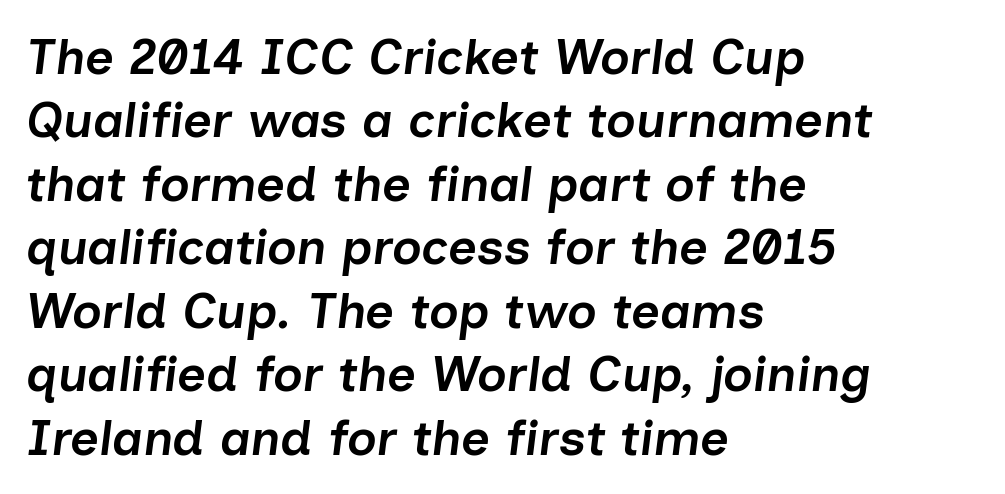
{"italic": "yes", "lean": "right", "slant_degrees": 7, "bold": "semi", "weight": "semibold", "width": "normal", "stroke_contrast": "low", "x_height": "medium", "monospaced": "no", "underline": "no", "align": "left", "line_spacing": "normal", "line_spacing_ratio": 1.27, "letter_spacing": "normal", "letter_spacing_em": 0.0, "glyph_px": 50}
